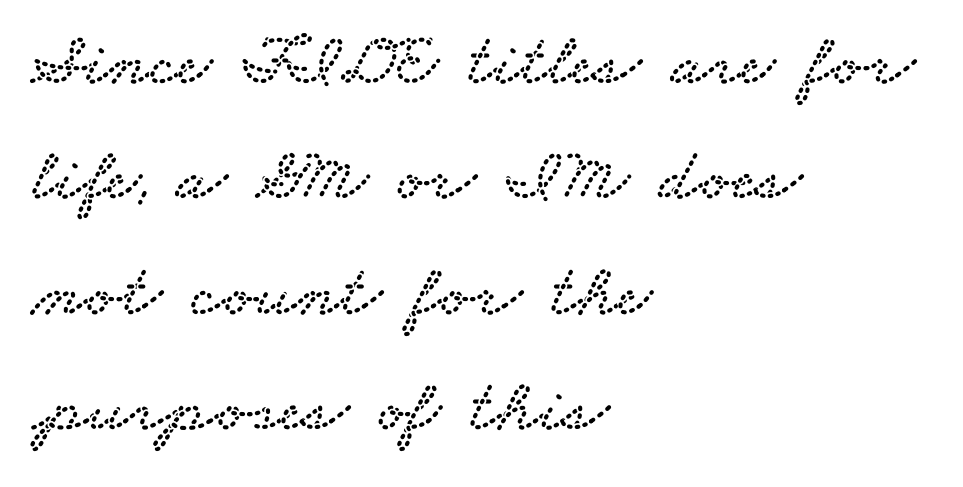
Regarding leading, the lines here are spaced in the standard way. Each row of text sits above clean, open space. The rendering keeps characters at their native spacing.
